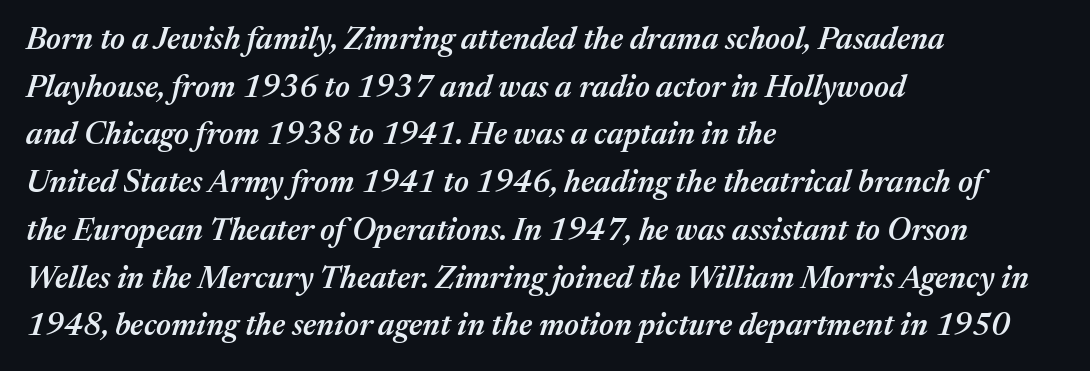
The glyphs are unaccompanied by any horizontal stroke below them. Compared with typical body copy, the letter spacing here is the same. Each new line begins a customary step beneath the previous one. The whole block is typeset with a tilt. Think of a printed novel: that variable character pitch is what you see here. Typeset ragged right — the left edge is the straight one.
